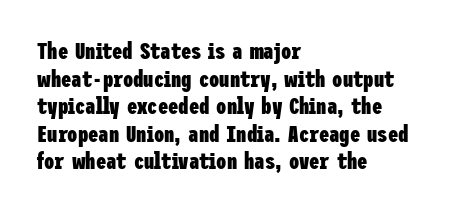
Q: Is the text bold? A: Yes.
Q: Is the text italic (slanted)? A: No, it is upright.
Q: Is the text underlined? A: No.
Q: How is the paragraph aligned? A: Left-aligned.
Q: Is the spacing between letters normal or unusually wide? A: Normal.
